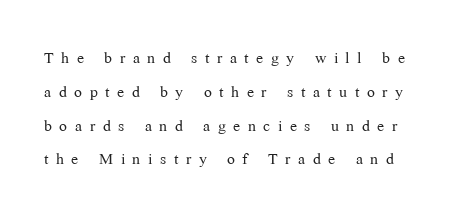
The image shows 21 px text type, upright; set normal line spacing (1.61x), unusually wide letter spacing (+0.36 em), not underlined.
